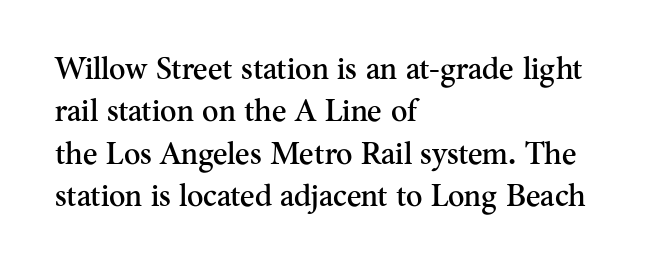
Q: Is the text italic (slanted)? A: No, it is upright.
Q: Is the typeface a serif or a sans-serif typeface? A: Serif.
Q: Is the text underlined? A: No.
Q: How is the paragraph aligned? A: Left-aligned.
Q: Is the spacing between letters normal or unusually wide? A: Normal.
Q: Is the spacing between lines tight, normal or loose? A: Normal.
Q: Width (condensed, normal, or wide)? A: Normal.
Q: Stroke contrast? A: Medium.
Q: x-height? A: Small.
Q: Monospaced? A: No.
